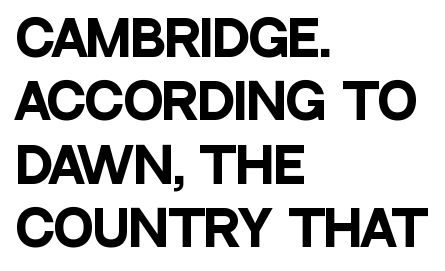
The image shows 48 px heavy, condensed sans-serif type, upright; set left-aligned, normal line spacing (1.32x), normal letter spacing, not underlined; low stroke contrast and a large x-height.
